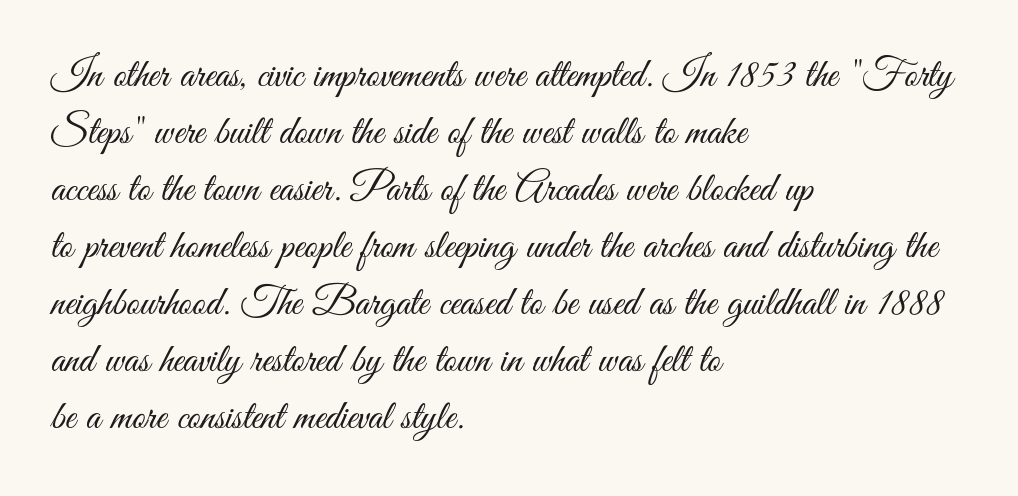
Q: Is the text bold? A: No.
Q: Is the text italic (slanted)? A: Yes.
Q: Is the typeface a serif or a sans-serif typeface? A: Sans-serif.
Q: Is the text underlined? A: No.
Q: How is the paragraph aligned? A: Left-aligned.
Q: Is the spacing between letters normal or unusually wide? A: Normal.
Q: Is the spacing between lines tight, normal or loose? A: Normal.
Q: Width (condensed, normal, or wide)? A: Condensed.
Q: Stroke contrast? A: Medium.
Q: x-height? A: Small.
Q: Monospaced? A: No.
